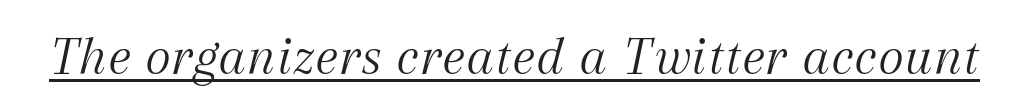
{"serif": "yes", "italic": "yes", "lean": "right", "slant_degrees": 12, "bold": "no", "weight": "light", "width": "normal", "stroke_contrast": "medium", "x_height": "medium", "monospaced": "no", "underline": "yes", "letter_spacing": "normal", "letter_spacing_em": 0.0, "glyph_px": 56}
